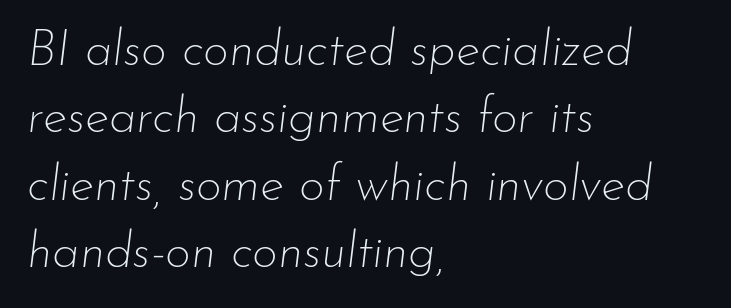
Q: Is the text bold? A: No.
Q: Is the text italic (slanted)? A: Yes, it leans right by about 7 degrees.
Q: Is the text underlined? A: No.
Q: How is the paragraph aligned? A: Left-aligned.
Q: Is the spacing between letters normal or unusually wide? A: Normal.
Q: Is the spacing between lines tight, normal or loose? A: Normal.
Q: Width (condensed, normal, or wide)? A: Normal.
Q: Stroke contrast? A: Low.
Q: x-height? A: Small.
Q: Monospaced? A: No.
